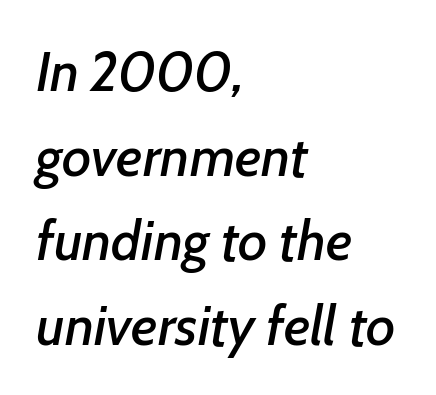
{"italic": "yes", "lean": "right", "slant_degrees": 7, "width": "normal", "stroke_contrast": "low", "x_height": "medium", "monospaced": "no", "underline": "no", "align": "left", "line_spacing": "normal", "line_spacing_ratio": 1.51, "letter_spacing": "normal", "letter_spacing_em": 0.0, "glyph_px": 56}
